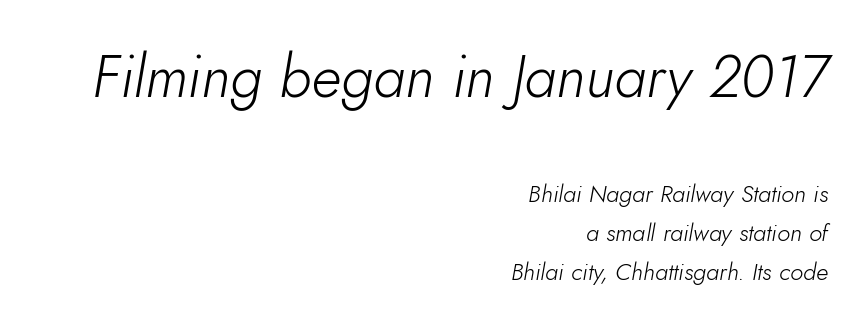
{"italic": "yes", "lean": "right", "slant_degrees": 10, "bold": "no", "weight": "light", "width": "normal", "stroke_contrast": "low", "x_height": "small", "monospaced": "no", "underline": "no", "align": "right", "line_spacing": "normal", "line_spacing_ratio": 1.62, "letter_spacing": "normal", "letter_spacing_em": 0.0, "larger_block": "first", "size_ratio": 2.46, "glyph_px": 59}
